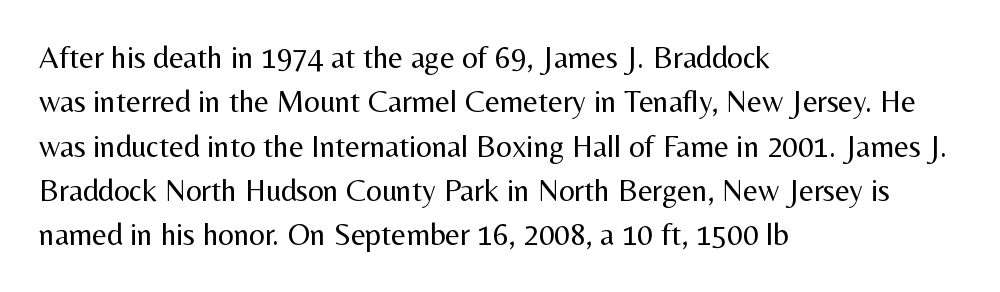
{"serif": "no", "italic": "no", "bold": "no", "weight": "regular", "width": "normal", "stroke_contrast": "medium", "x_height": "medium", "monospaced": "no", "underline": "no", "align": "left", "line_spacing": "normal", "line_spacing_ratio": 1.43, "letter_spacing": "normal", "letter_spacing_em": 0.0, "glyph_px": 31}
